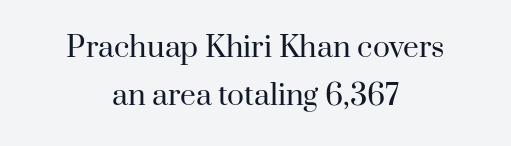
The image shows 28 px regular-weight serif type, upright; set centered, line spacing 1.72x, normal letter spacing, not underlined; high stroke contrast and a small x-height.
